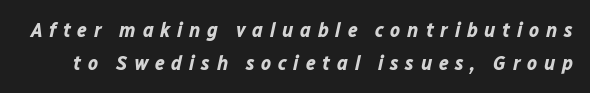
The image shows 21 px bold type, italic (leaning right); set normal line spacing (1.56x), unusually wide letter spacing (+0.32 em), not underlined.
